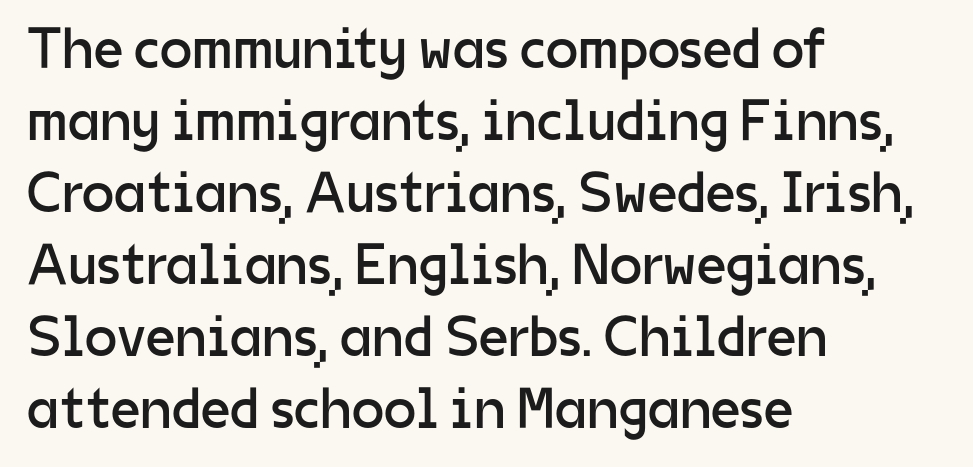
Q: Is the text bold? A: No.
Q: Is the text italic (slanted)? A: No, it is upright.
Q: Is the typeface a serif or a sans-serif typeface? A: Sans-serif.
Q: Is the text underlined? A: No.
Q: How is the paragraph aligned? A: Left-aligned.
Q: Is the spacing between letters normal or unusually wide? A: Normal.
Q: Width (condensed, normal, or wide)? A: Normal.
Q: Stroke contrast? A: Low.
Q: x-height? A: Medium.
Q: Monospaced? A: No.
